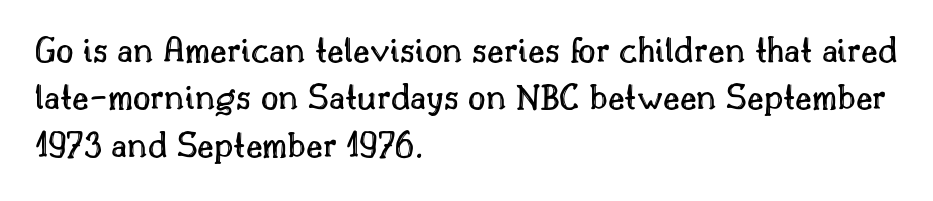
The image shows 38 px text type, upright; set left-aligned, normal line spacing (1.25x), normal letter spacing, not underlined; a small x-height.
